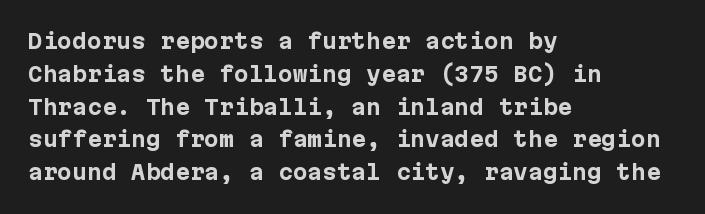
Q: Is the text bold? A: Yes.
Q: Is the text italic (slanted)? A: No, it is upright.
Q: Is the text underlined? A: No.
Q: How is the paragraph aligned? A: Left-aligned.
Q: Is the spacing between letters normal or unusually wide? A: Normal.
Q: Is the spacing between lines tight, normal or loose? A: Normal.
